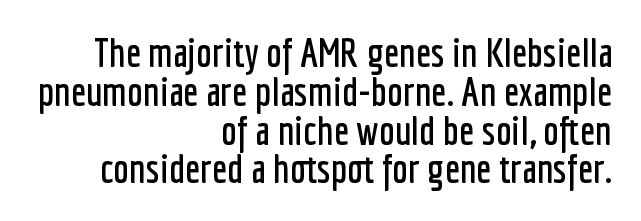
The image shows 40 px condensed sans-serif type, upright; set right-aligned, tight line spacing (0.97x), normal letter spacing, not underlined; low stroke contrast and a medium x-height.
